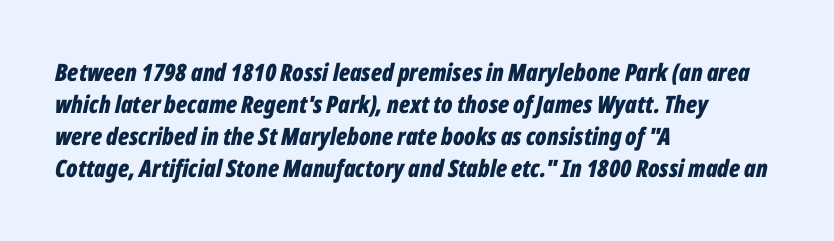
Q: Is the text bold? A: Yes.
Q: Is the text italic (slanted)? A: Yes, it leans right by about 12 degrees.
Q: Is the text underlined? A: No.
Q: How is the paragraph aligned? A: Left-aligned.
Q: Is the spacing between letters normal or unusually wide? A: Normal.
Q: Is the spacing between lines tight, normal or loose? A: Normal.
